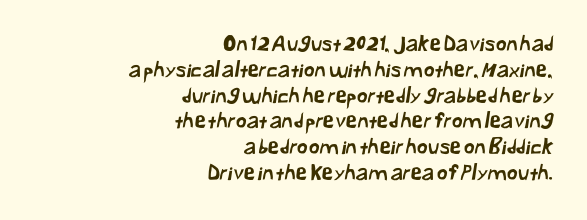
Q: Is the text underlined? A: No.
Q: How is the paragraph aligned? A: Right-aligned.
Q: Is the spacing between letters normal or unusually wide? A: Normal.
